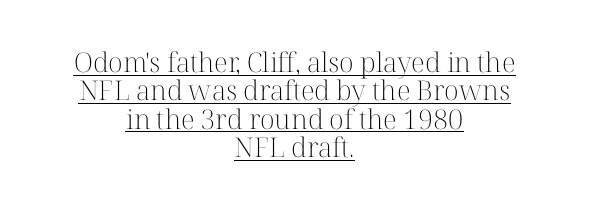
The image shows 27 px text type, upright; set centered, tight line spacing (1.05x), normal letter spacing, underlined.
